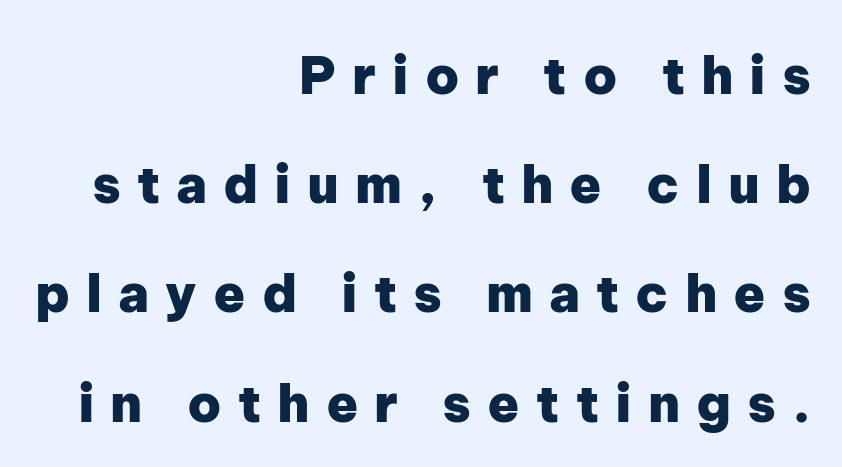
The tracking reads as deliberately expanded to a designer's eye. This is roman type, the default non-slanted kind. What weight is shown? A full bold with thick strokes. Nope, no serifs anywhere on these letters.
